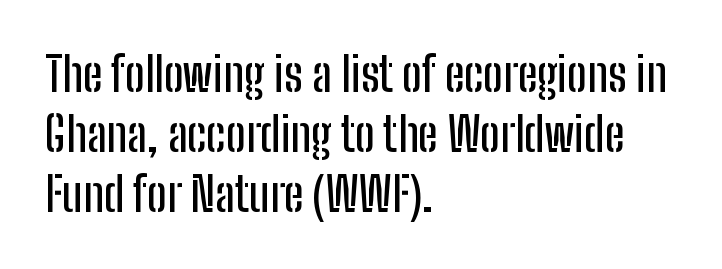
Q: Is the text italic (slanted)? A: No, it is upright.
Q: Is the typeface a serif or a sans-serif typeface? A: Sans-serif.
Q: Is the text underlined? A: No.
Q: How is the paragraph aligned? A: Left-aligned.
Q: Is the spacing between letters normal or unusually wide? A: Normal.
Q: Is the spacing between lines tight, normal or loose? A: Normal.
Q: Width (condensed, normal, or wide)? A: Condensed.
Q: Stroke contrast? A: Low.
Q: x-height? A: Medium.
Q: Monospaced? A: No.
